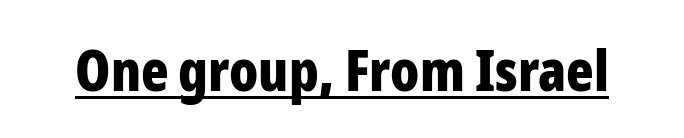
{"serif": "no", "italic": "no", "bold": "yes", "weight": "bold", "width": "condensed", "stroke_contrast": "low", "x_height": "medium", "monospaced": "no", "underline": "yes", "letter_spacing": "normal", "letter_spacing_em": 0.0, "glyph_px": 57}
